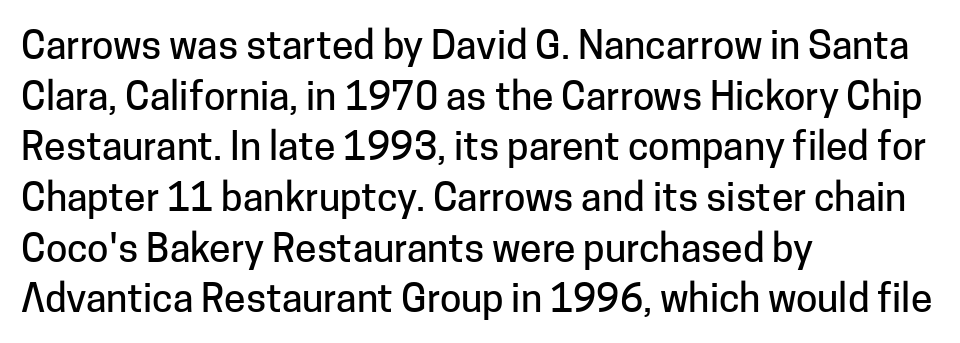
Q: Is the text italic (slanted)? A: No, it is upright.
Q: Is the typeface a serif or a sans-serif typeface? A: Sans-serif.
Q: Is the text underlined? A: No.
Q: How is the paragraph aligned? A: Left-aligned.
Q: Is the spacing between letters normal or unusually wide? A: Normal.
Q: Is the spacing between lines tight, normal or loose? A: Normal.
Q: Width (condensed, normal, or wide)? A: Normal.
Q: Stroke contrast? A: Low.
Q: x-height? A: Medium.
Q: Monospaced? A: No.
